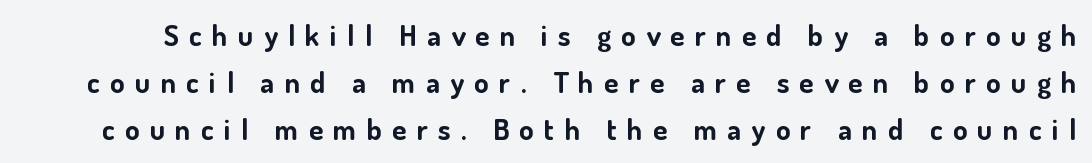
{"serif": "no", "italic": "no", "bold": "yes", "weight": "bold", "width": "normal", "stroke_contrast": "low", "x_height": "small", "monospaced": "no", "underline": "no", "line_spacing": "normal", "line_spacing_ratio": 1.62, "letter_spacing": "wide", "letter_spacing_em": 0.36, "glyph_px": 29}
